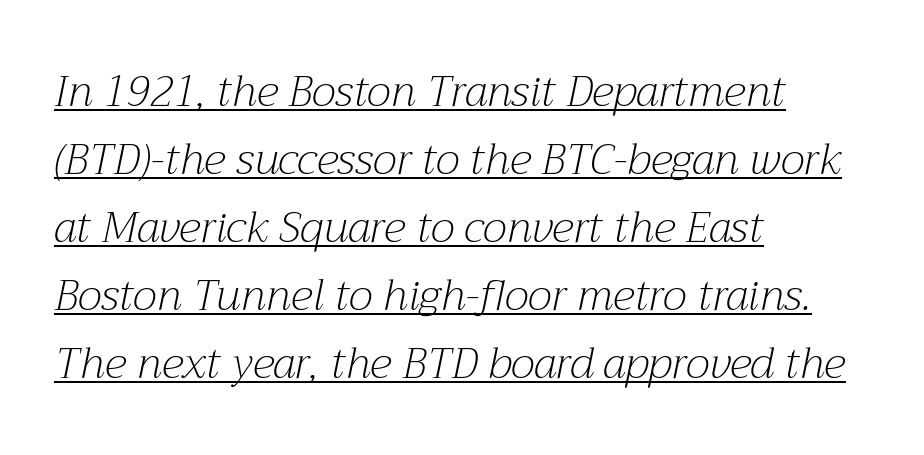
The image shows 43 px light serif type, italic (leaning right); set left-aligned, normal line spacing (1.58x), normal letter spacing, underlined; medium stroke contrast and a medium x-height.
